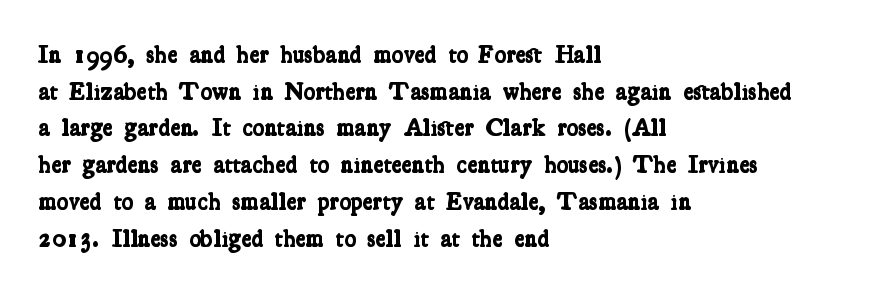
The image shows 24 px bold type; set left-aligned, normal line spacing (1.53x), normal letter spacing, not underlined.
